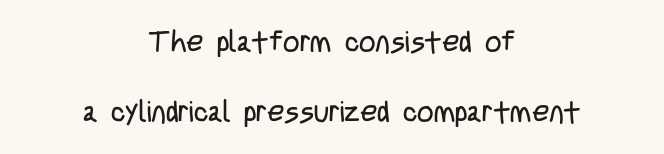
Q: Is the text bold? A: No.
Q: Is the text italic (slanted)? A: No, it is upright.
Q: Is the typeface a serif or a sans-serif typeface? A: Sans-serif.
Q: Is the text underlined? A: No.
Q: How is the paragraph aligned? A: Centered.
Q: Is the spacing between letters normal or unusually wide? A: Normal.
Q: Is the spacing between lines tight, normal or loose? A: Loose.
Q: Width (condensed, normal, or wide)? A: Condensed.
Q: Stroke contrast? A: Low.
Q: x-height? A: Large.
Q: Monospaced? A: No.
